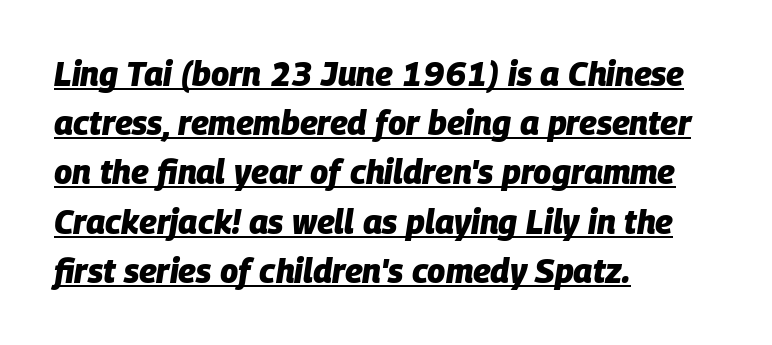
The image shows 33 px heavy type, italic (leaning right); set left-aligned, normal line spacing (1.49x), normal letter spacing, underlined; low stroke contrast and a large x-height.
